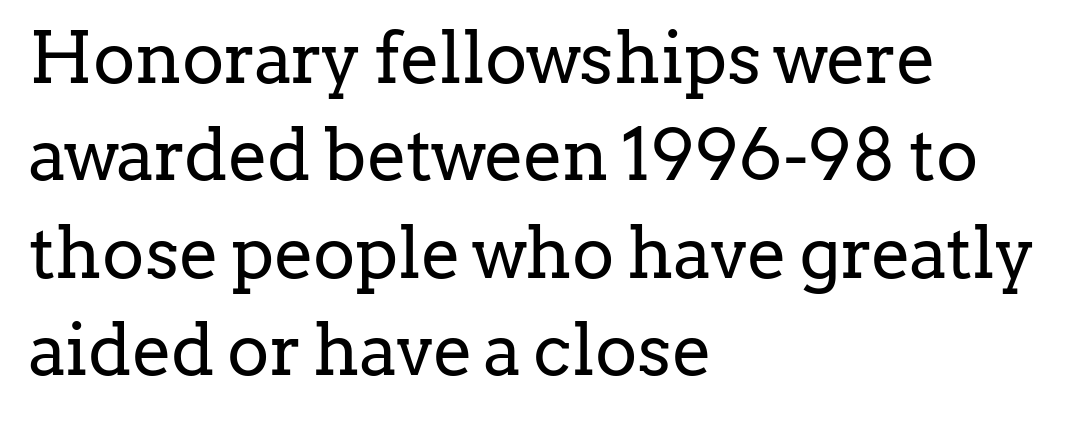
Q: Is the text bold? A: No.
Q: Is the text italic (slanted)? A: No, it is upright.
Q: Is the typeface a serif or a sans-serif typeface? A: Serif.
Q: Is the text underlined? A: No.
Q: How is the paragraph aligned? A: Left-aligned.
Q: Is the spacing between letters normal or unusually wide? A: Normal.
Q: Is the spacing between lines tight, normal or loose? A: Normal.
Q: Width (condensed, normal, or wide)? A: Normal.
Q: Stroke contrast? A: Low.
Q: x-height? A: Medium.
Q: Monospaced? A: No.
